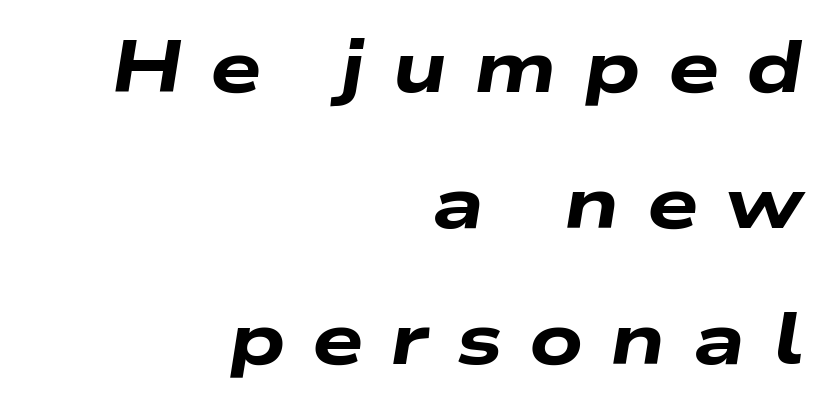
The image shows 73 px heavy, wide type, italic (leaning right); set right-aligned, line spacing 1.86x, unusually wide letter spacing (+0.37 em), not underlined; low stroke contrast and a medium x-height.
